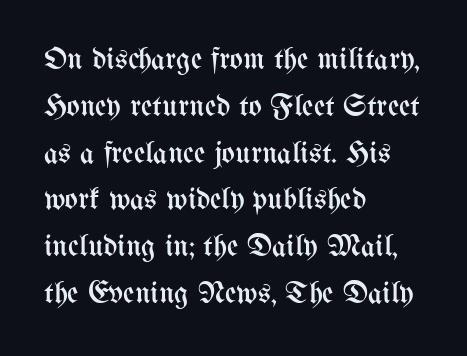
Clear beneath every line of the passage. Reading down the block, your eye returns to a fixed left position each line. Think of a printed novel: that variable character pitch is what you see here. Unlike italic type, these characters show no tilt at all. Stroke mass is kept to a normal reading level or below. The vertical gap from one line to the next is medium.
